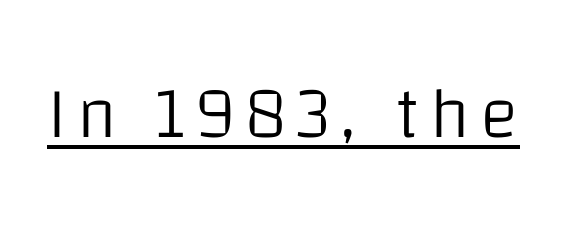
Caption: face not bold, strokes unweighted. Is there any slant? The stems are plumb. Varying glyph widths throughout — classic text-font behaviour. Nothing sits at the stroke ends, so this counts as sans-serif. A rule runs beneath these lines of type.
